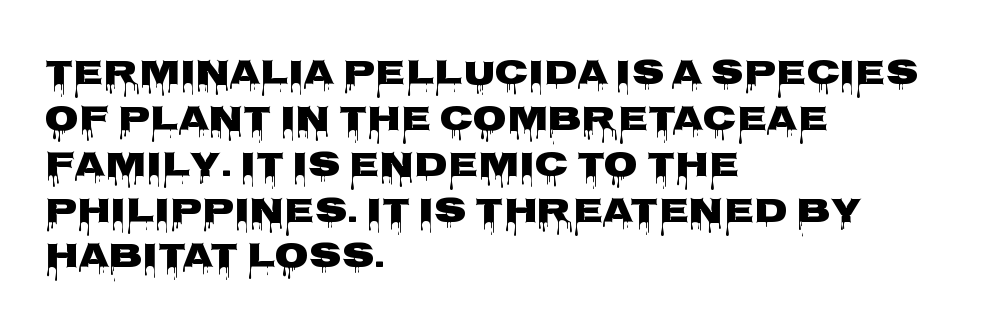
Q: Is the text italic (slanted)? A: No, it is upright.
Q: Is the typeface a serif or a sans-serif typeface? A: Sans-serif.
Q: Is the text underlined? A: No.
Q: How is the paragraph aligned? A: Left-aligned.
Q: Is the spacing between letters normal or unusually wide? A: Normal.
Q: Is the spacing between lines tight, normal or loose? A: Normal.
Q: Width (condensed, normal, or wide)? A: Wide.
Q: Stroke contrast? A: Low.
Q: x-height? A: Large.
Q: Monospaced? A: No.
